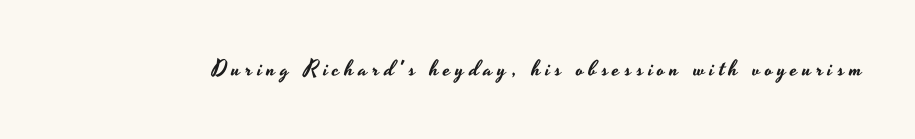
{"underline": "no", "letter_spacing": "wide", "letter_spacing_em": 0.22, "glyph_px": 22}
